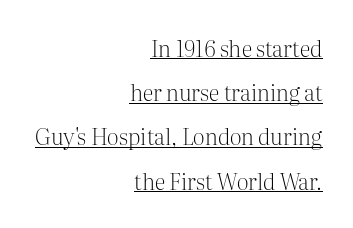
The image shows 22 px text type, upright; set right-aligned, loose line spacing (2.01x), normal letter spacing, underlined.
